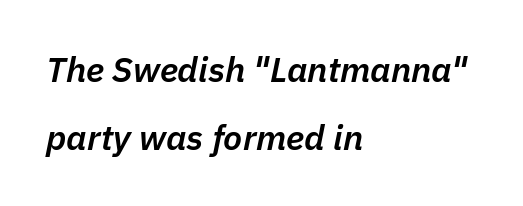
Q: Is the text bold? A: Semi-bold.
Q: Is the text italic (slanted)? A: Yes, it leans right by about 11 degrees.
Q: Is the text underlined? A: No.
Q: How is the paragraph aligned? A: Left-aligned.
Q: Is the spacing between letters normal or unusually wide? A: Normal.
Q: Is the spacing between lines tight, normal or loose? A: Loose.
Q: Width (condensed, normal, or wide)? A: Normal.
Q: Stroke contrast? A: Low.
Q: x-height? A: Medium.
Q: Monospaced? A: No.
